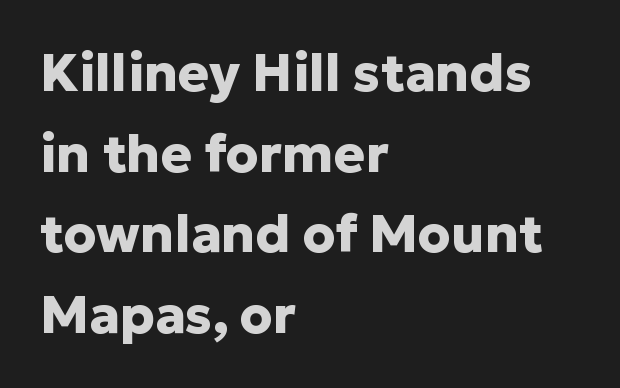
Q: Is the text bold? A: Yes.
Q: Is the text italic (slanted)? A: No, it is upright.
Q: Is the typeface a serif or a sans-serif typeface? A: Sans-serif.
Q: Is the text underlined? A: No.
Q: How is the paragraph aligned? A: Left-aligned.
Q: Is the spacing between letters normal or unusually wide? A: Normal.
Q: Is the spacing between lines tight, normal or loose? A: Normal.
Q: Width (condensed, normal, or wide)? A: Normal.
Q: Stroke contrast? A: Low.
Q: x-height? A: Medium.
Q: Monospaced? A: No.
